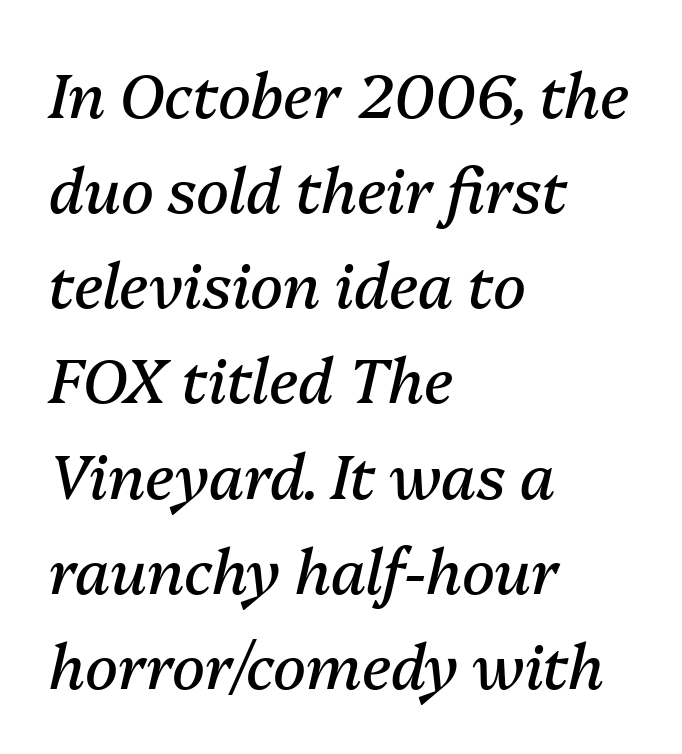
The image shows 61 px regular-weight type, italic (leaning right); set left-aligned, normal line spacing (1.56x), normal letter spacing, not underlined; medium stroke contrast and a medium x-height.
